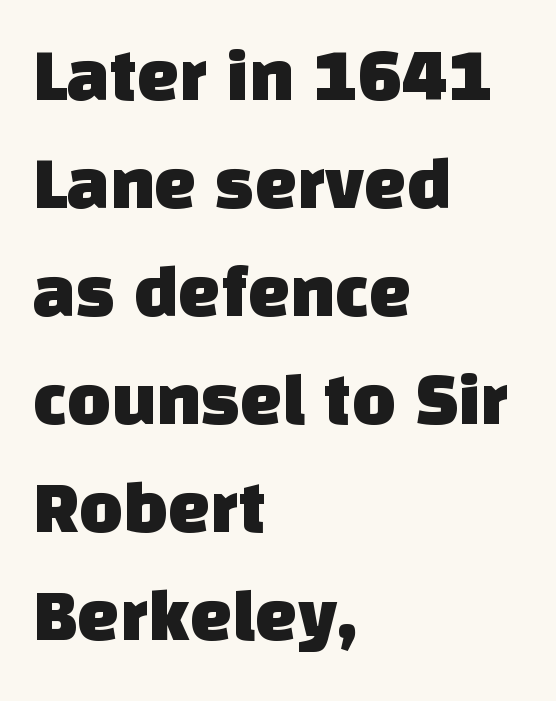
The tracking reads as untouched default to a designer's eye. Think of a printed novel: that variable character pitch is what you see here. A student would call this left alignment; a typographer would say flush left, rag right. Has an underline been added? It has not. The face used here is a sans, in the tradition of grotesques and geometrics. Whoever set this chose a conventional vertical rhythm.
